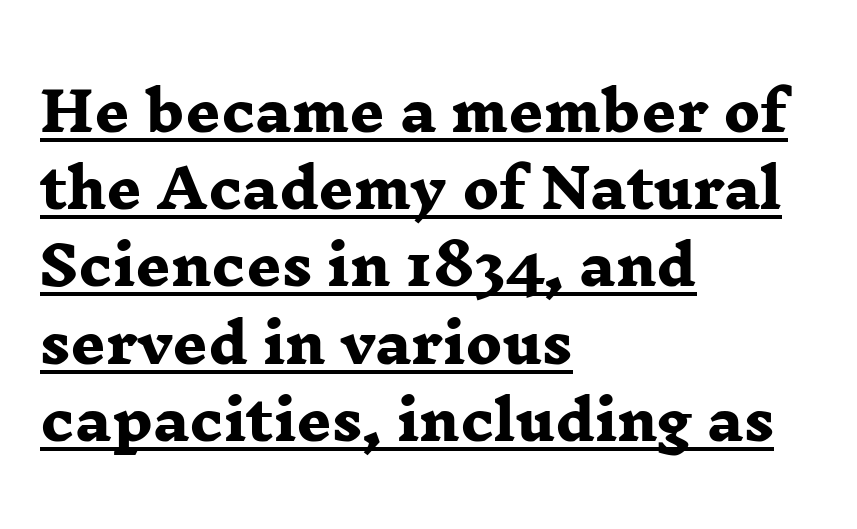
Reading down the column, the eye jumps a familiar distance to each next line. Horizontal alignment here is leftward, the default for most running prose. The rendered words wear a rule along their underside. The letters carry serifs — small finishing strokes at the ends of their stems.
